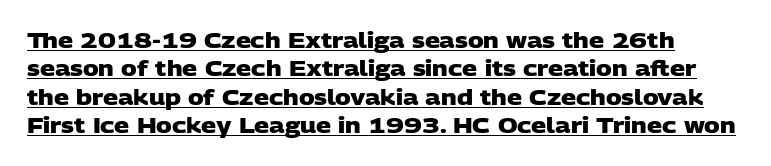
The image shows 21 px bold type; set normal line spacing (1.35x), normal letter spacing, underlined.
